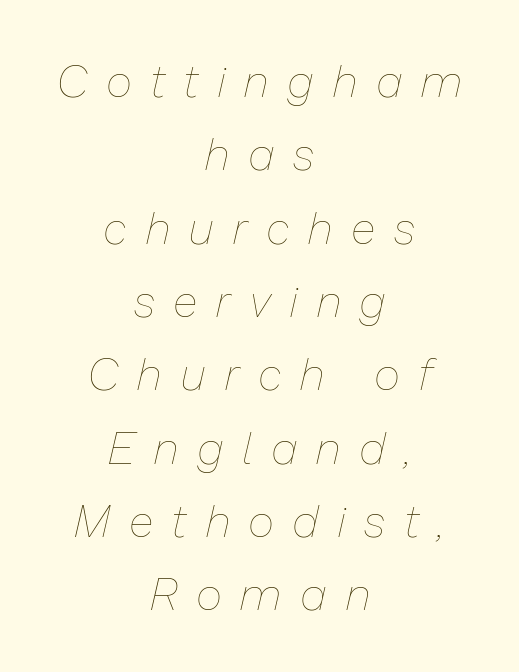
The vertical gap from one line to the next is medium. No letter is thick-stroked: the sample isn't bold. Does extra space separate the letters? Yes, quite a lot of it. The string is rendered with underlining switched off. The typography opts for an oblique posture over an upright one.
